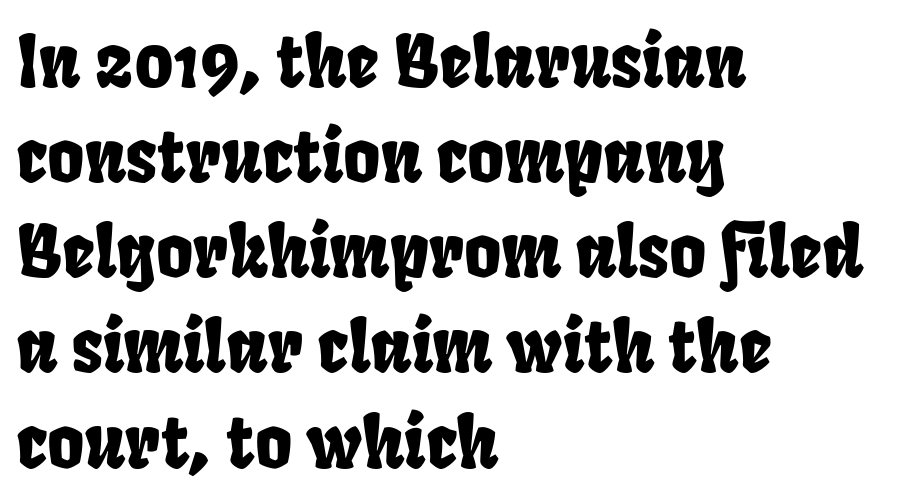
You can tell from the bare stems that sans-serif type was used. Here the designer chose a conventional face with non-uniform glyph widths. Descenders hang freely into open space. Horizontal bands of white between lines are of average thickness. Layout note: lines flush left. The gaps between neighbouring characters are ordinary and unremarkable.
